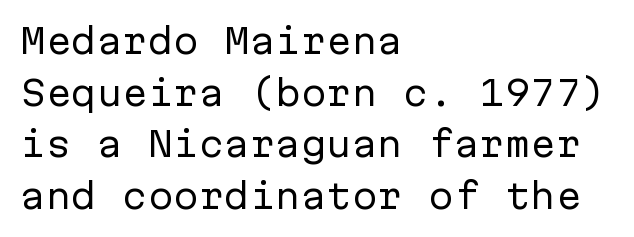
This is roman type, the default non-slanted kind. Type without underlining. Heft: none added — not bold. Spacing between characters is what you'd get straight out of the box. The face used here is a sans, in the tradition of grotesques and geometrics. This sample has the even, mechanical cadence of fixed-width lettering.
